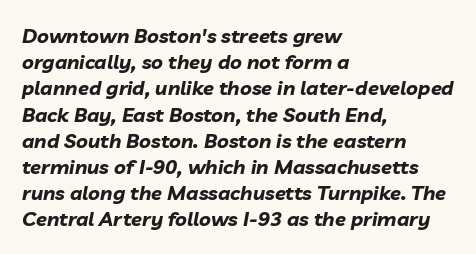
{"italic": "yes", "lean": "right", "slant_degrees": 10, "bold": "yes", "underline": "no", "align": "left", "line_spacing": "normal", "line_spacing_ratio": 1.31, "letter_spacing": "normal", "letter_spacing_em": 0.0, "glyph_px": 20}
